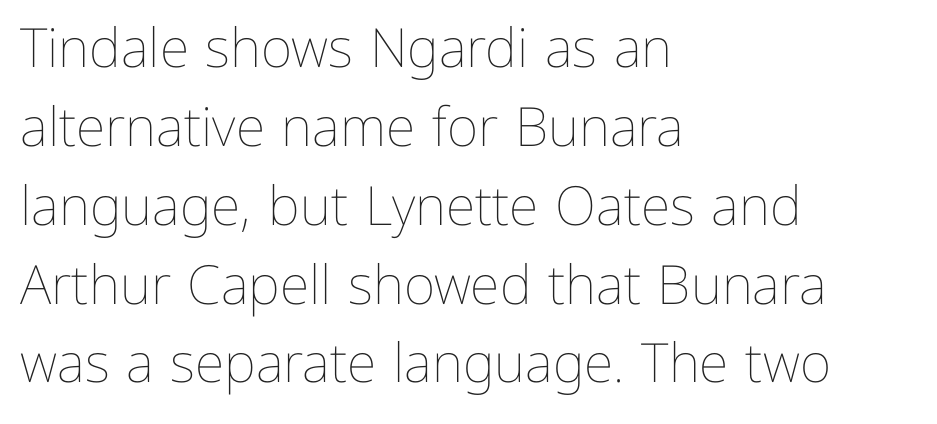
Q: Is the text bold? A: No.
Q: Is the text italic (slanted)? A: No, it is upright.
Q: Is the text underlined? A: No.
Q: How is the paragraph aligned? A: Left-aligned.
Q: Is the spacing between letters normal or unusually wide? A: Normal.
Q: Is the spacing between lines tight, normal or loose? A: Normal.
Q: Width (condensed, normal, or wide)? A: Normal.
Q: Stroke contrast? A: Low.
Q: x-height? A: Medium.
Q: Monospaced? A: No.
